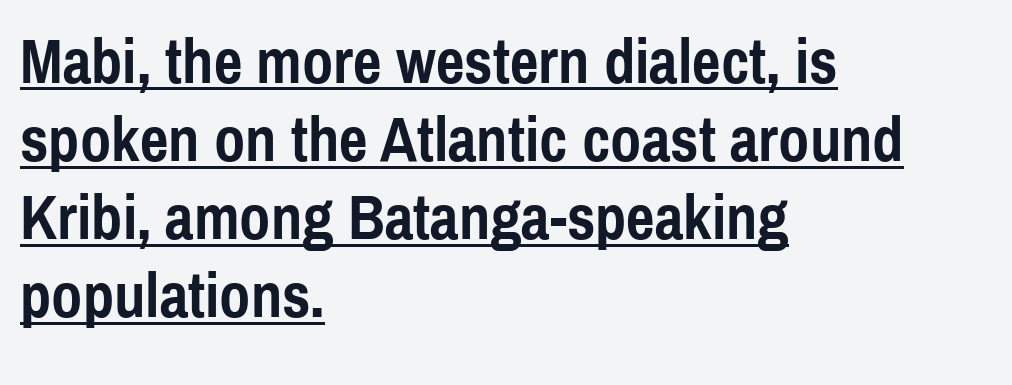
Q: Is the text bold? A: Yes.
Q: Is the text italic (slanted)? A: No, it is upright.
Q: Is the typeface a serif or a sans-serif typeface? A: Sans-serif.
Q: Is the text underlined? A: Yes.
Q: How is the paragraph aligned? A: Left-aligned.
Q: Is the spacing between letters normal or unusually wide? A: Normal.
Q: Width (condensed, normal, or wide)? A: Condensed.
Q: x-height? A: Medium.
Q: Monospaced? A: No.
